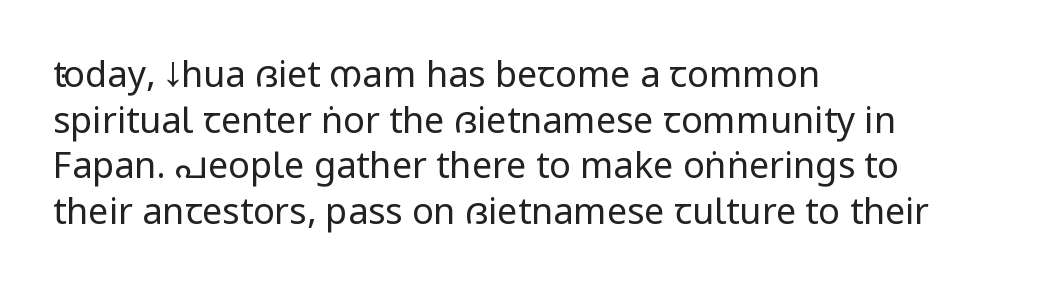
The image shows 36 px regular-weight, condensed sans-serif type, upright; set left-aligned, normal line spacing (1.27x), normal letter spacing, not underlined; low stroke contrast and a large x-height.
